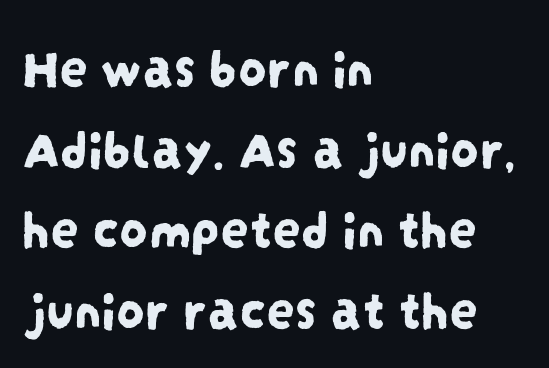
The image shows 56 px condensed sans-serif type; set left-aligned, normal line spacing (1.44x), normal letter spacing, not underlined; low stroke contrast and a large x-height.
